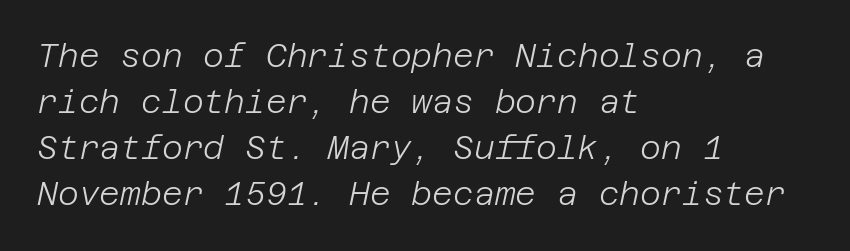
Q: Is the text bold? A: No.
Q: Is the text italic (slanted)? A: Yes, it leans right by about 12 degrees.
Q: Is the text underlined? A: No.
Q: How is the paragraph aligned? A: Left-aligned.
Q: Is the spacing between letters normal or unusually wide? A: Normal.
Q: Is the spacing between lines tight, normal or loose? A: Normal.
Q: Width (condensed, normal, or wide)? A: Normal.
Q: Stroke contrast? A: Low.
Q: x-height? A: Large.
